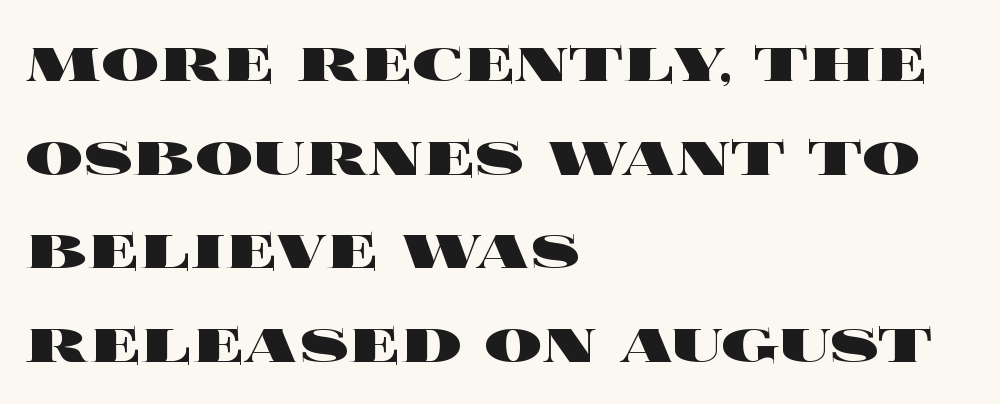
The image shows 72 px heavy, wide type, upright; set left-aligned, normal line spacing (1.3x), normal letter spacing, not underlined; a large x-height.
